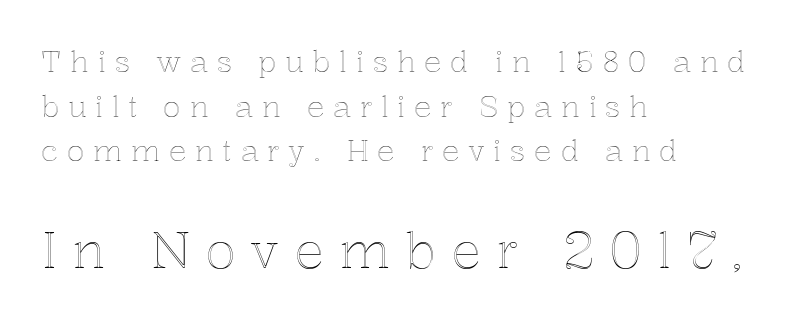
{"italic": "no", "width": "normal", "x_height": "medium", "monospaced": "no", "underline": "no", "align": "left", "line_spacing": "normal", "line_spacing_ratio": 1.54, "letter_spacing": "wide", "letter_spacing_em": 0.3, "larger_block": "second", "size_ratio": 1.72, "glyph_px": 50}
